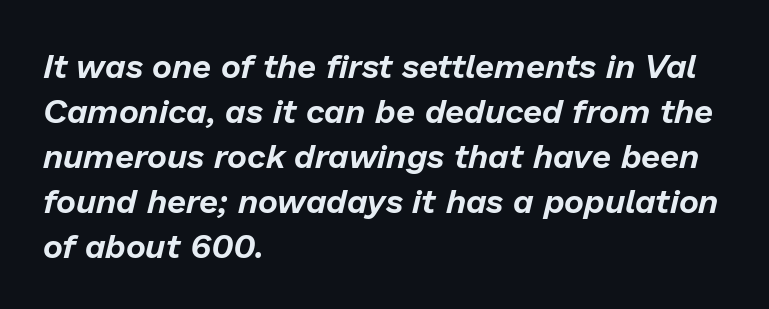
The image shows 34 px text type, italic (leaning right); set left-aligned, normal line spacing (1.32x), normal letter spacing, not underlined; low stroke contrast and a medium x-height.
